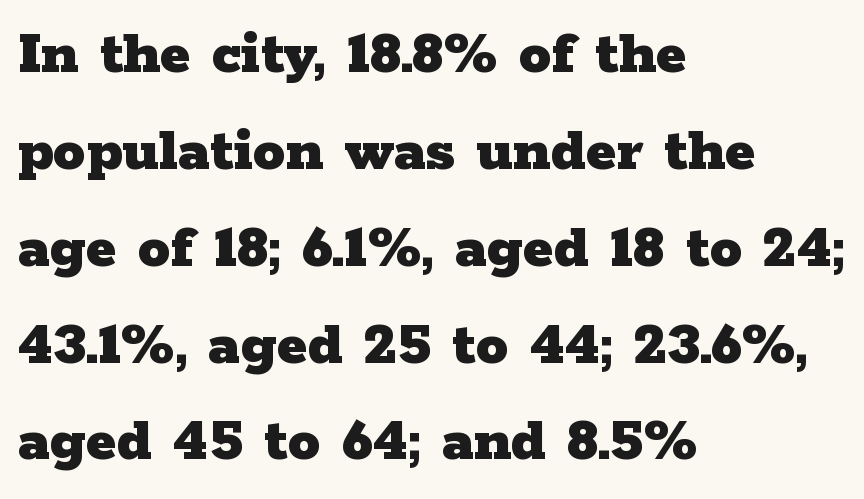
The image shows 65 px heavy, wide serif type, upright; set left-aligned, normal line spacing (1.49x), normal letter spacing, not underlined; low stroke contrast and a medium x-height.
